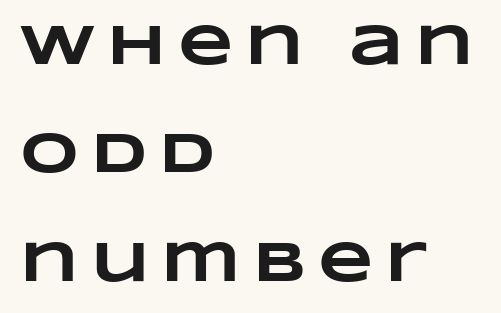
Q: Is the text bold? A: Yes.
Q: Is the text underlined? A: No.
Q: How is the paragraph aligned? A: Left-aligned.
Q: Is the spacing between letters normal or unusually wide? A: Unusually wide.
Q: Is the spacing between lines tight, normal or loose? A: Loose.
Q: Width (condensed, normal, or wide)? A: Wide.
Q: Stroke contrast? A: Low.
Q: x-height? A: Large.
Q: Monospaced? A: No.
